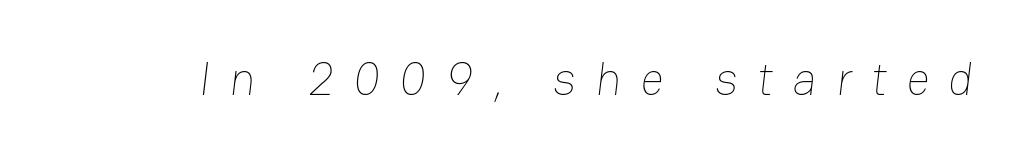
Q: Is the text bold? A: No.
Q: Is the text underlined? A: No.
Q: Is the spacing between letters normal or unusually wide? A: Unusually wide.
Q: Width (condensed, normal, or wide)? A: Normal.
Q: Stroke contrast? A: Low.
Q: x-height? A: Medium.
Q: Monospaced? A: No.
